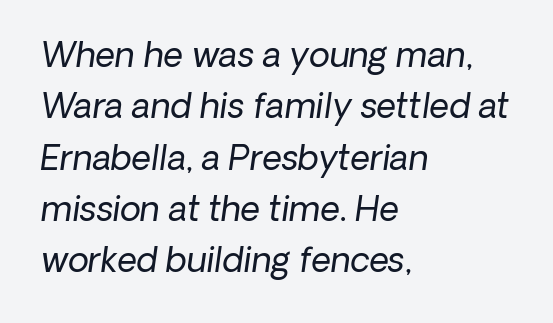
Q: Is the text bold? A: No.
Q: Is the text italic (slanted)? A: Yes, it leans right by about 8 degrees.
Q: Is the text underlined? A: No.
Q: How is the paragraph aligned? A: Left-aligned.
Q: Is the spacing between letters normal or unusually wide? A: Normal.
Q: Is the spacing between lines tight, normal or loose? A: Normal.
Q: Width (condensed, normal, or wide)? A: Normal.
Q: Stroke contrast? A: Low.
Q: x-height? A: Medium.
Q: Monospaced? A: No.
